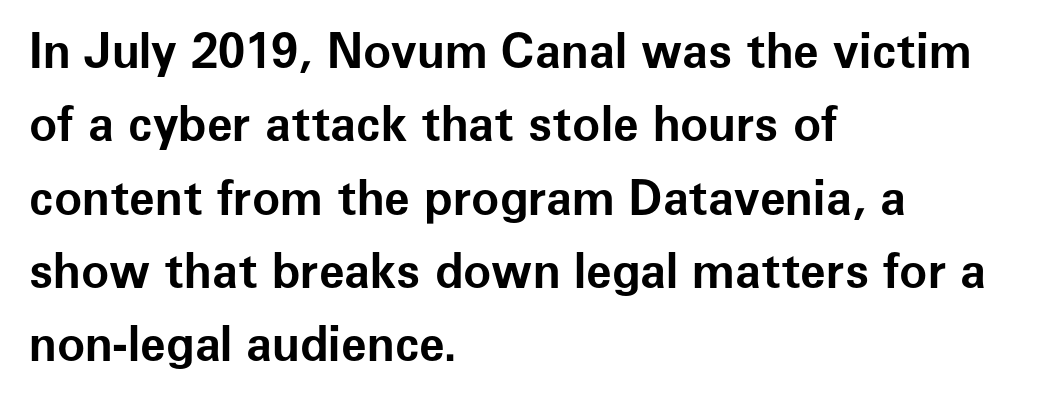
Q: Is the text bold? A: Yes.
Q: Is the text italic (slanted)? A: No, it is upright.
Q: Is the typeface a serif or a sans-serif typeface? A: Sans-serif.
Q: Is the text underlined? A: No.
Q: How is the paragraph aligned? A: Left-aligned.
Q: Is the spacing between letters normal or unusually wide? A: Normal.
Q: Is the spacing between lines tight, normal or loose? A: Normal.
Q: Width (condensed, normal, or wide)? A: Normal.
Q: Stroke contrast? A: Low.
Q: x-height? A: Medium.
Q: Monospaced? A: No.
